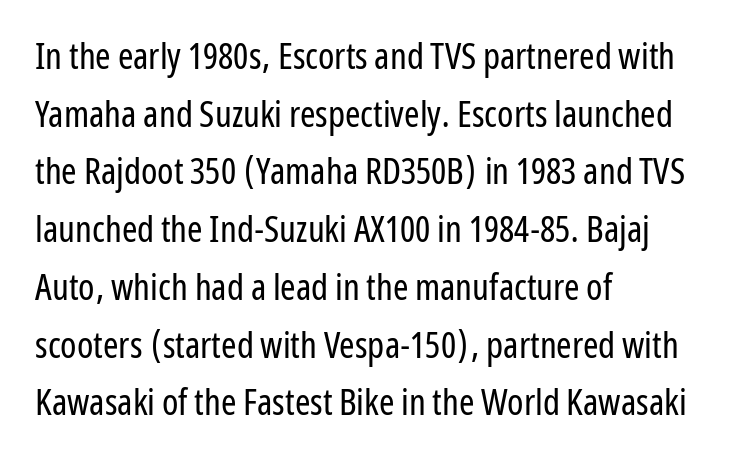
{"serif": "no", "italic": "no", "bold": "no", "weight": "regular", "width": "condensed", "stroke_contrast": "low", "x_height": "medium", "monospaced": "no", "underline": "no", "align": "left", "line_spacing": "normal", "line_spacing_ratio": 1.56, "letter_spacing": "normal", "letter_spacing_em": 0.0, "glyph_px": 37}
